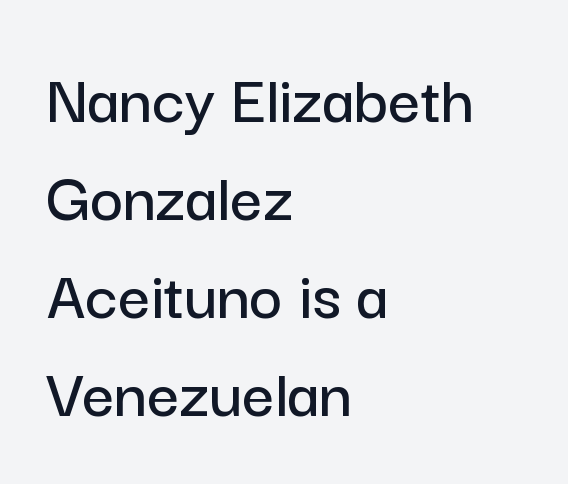
Unlike a traditional serif, this face leaves its strokes unadorned. Standard letterfit; no display-style spreading of the glyphs. These lines were composed using upright roman letters. Casual observation: everything's shoved over to the left.
